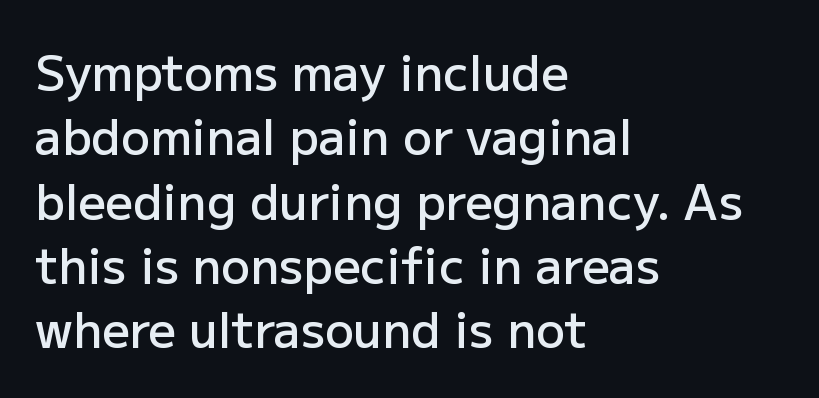
In terms of letterform style, serifs are entirely absent. The block of text has a typical density, with ordinary space between rows. How heavy is the stroke? Medium-heavy — a semibold, shy of bold. Nope, not italic — everything's standing straight. Rule under the text: the space is simply empty. Leftover space on each line is placed entirely after the last word.
